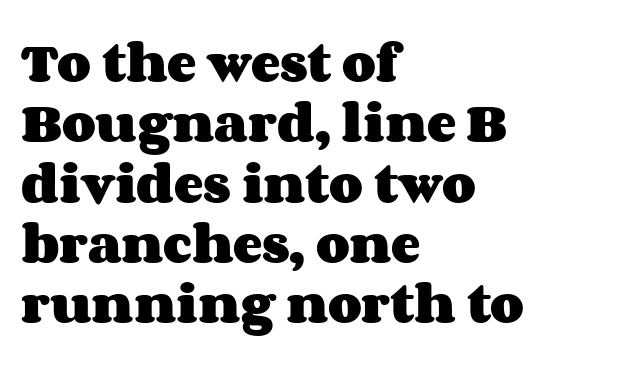
The face used here is proportionally spaced, like ordinary book or web type. The face used here is rendered with its standard letterfit. Does the weight exceed regular? Yes, all the way to bold. Leading: standard. The letters stand upright; this is a roman face.
